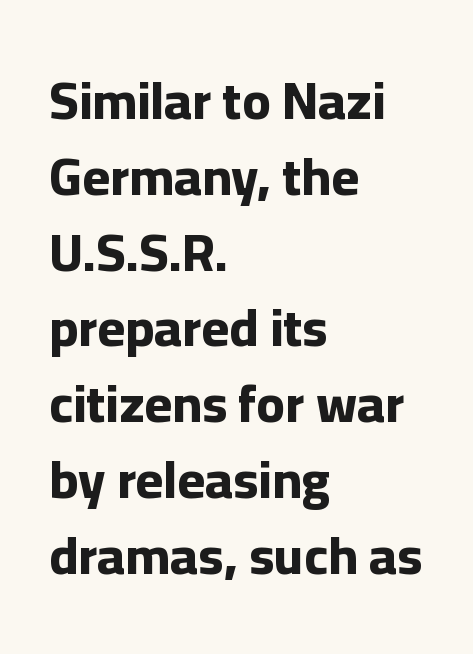
{"serif": "no", "italic": "no", "bold": "yes", "weight": "bold", "width": "normal", "stroke_contrast": "low", "x_height": "medium", "monospaced": "no", "underline": "no", "align": "left", "line_spacing": "normal", "line_spacing_ratio": 1.43, "letter_spacing": "normal", "letter_spacing_em": 0.0, "glyph_px": 53}
